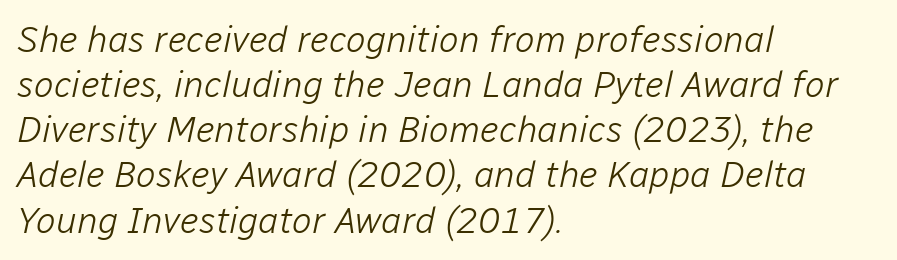
{"italic": "yes", "lean": "right", "slant_degrees": 12, "bold": "no", "weight": "light", "width": "normal", "stroke_contrast": "low", "x_height": "medium", "monospaced": "no", "underline": "no", "align": "left", "line_spacing_ratio": 1.22, "letter_spacing": "normal", "letter_spacing_em": 0.0, "glyph_px": 37}
